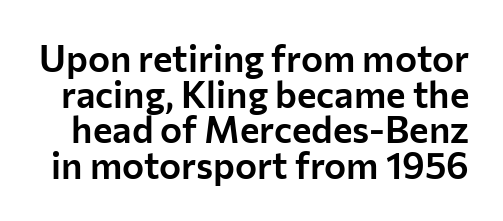
{"serif": "no", "italic": "no", "width": "normal", "stroke_contrast": "low", "x_height": "medium", "monospaced": "no", "underline": "no", "line_spacing": "tight", "line_spacing_ratio": 0.96, "letter_spacing": "normal", "letter_spacing_em": 0.0, "glyph_px": 37}
